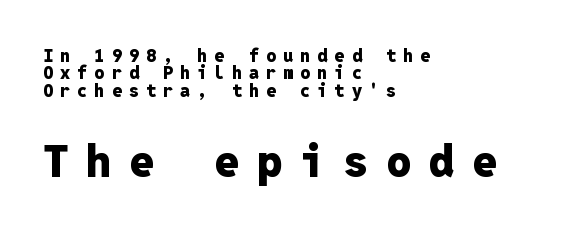
In terms of leading, this rendering errs on the cramped side. Quick note: underline off. This rendering uses left alignment, leaving the right contour irregular. Style check: upright. Pretty heavy lettering here — definitely bold. Glyph-to-glyph distance is far greater than everyday printed text.
